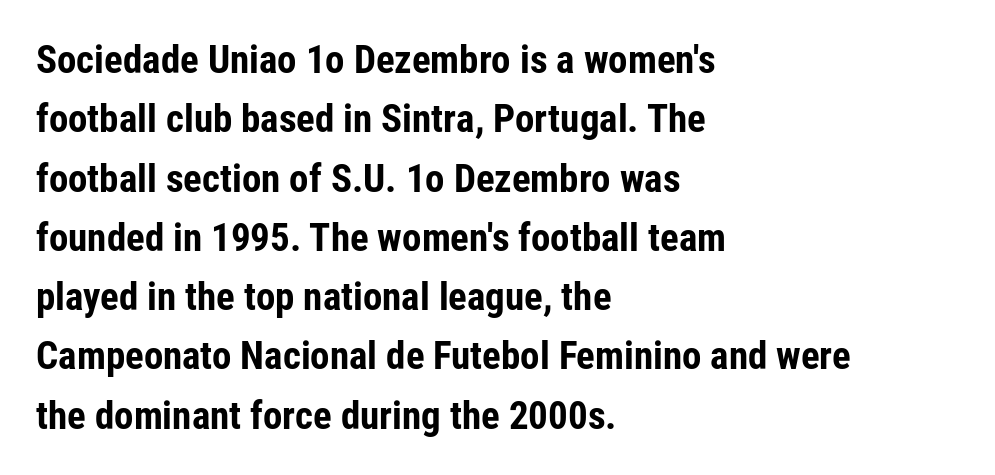
{"serif": "no", "italic": "no", "bold": "yes", "weight": "bold", "width": "condensed", "stroke_contrast": "low", "x_height": "medium", "monospaced": "no", "underline": "no", "align": "left", "line_spacing": "normal", "line_spacing_ratio": 1.52, "letter_spacing": "normal", "letter_spacing_em": 0.0, "glyph_px": 39}
